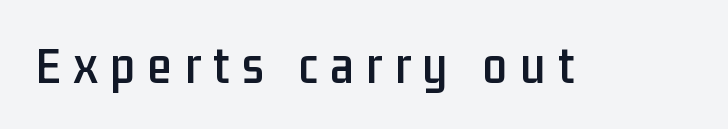
The image shows 54 px condensed sans-serif type, upright; set unusually wide letter spacing (+0.24 em), not underlined; low stroke contrast and a medium x-height.
